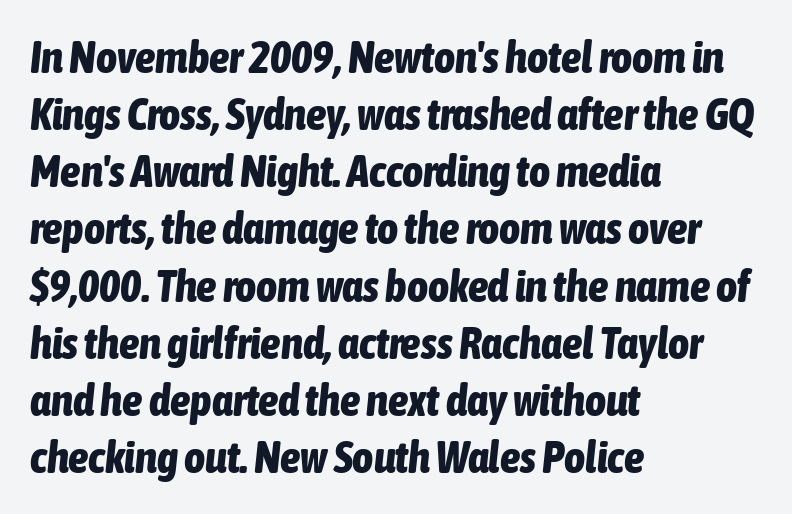
The lines are quadded left. When letters slant like this, we call the style italic. Check under the words: just untouched page. Strokes here are thick enough to call this a true bold.
